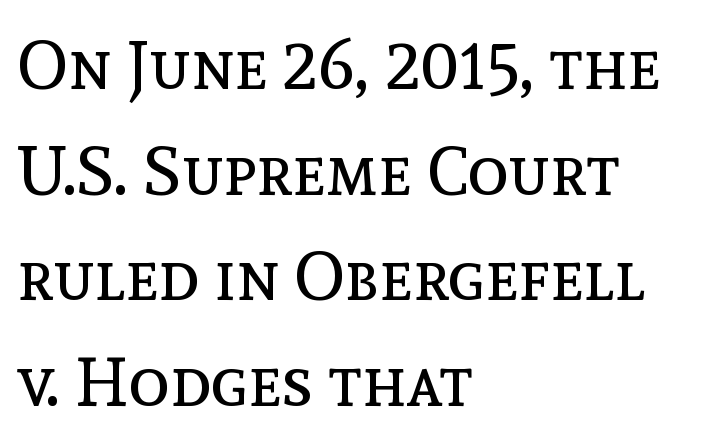
Q: Is the text bold? A: No.
Q: Is the text italic (slanted)? A: No, it is upright.
Q: Is the text underlined? A: No.
Q: How is the paragraph aligned? A: Left-aligned.
Q: Is the spacing between letters normal or unusually wide? A: Normal.
Q: Is the spacing between lines tight, normal or loose? A: Normal.
Q: Width (condensed, normal, or wide)? A: Normal.
Q: x-height? A: Medium.
Q: Monospaced? A: No.
